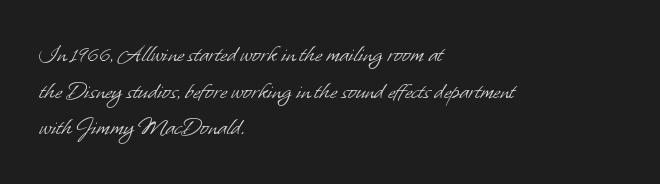
The image shows 25 px text type; set left-aligned, normal line spacing (1.47x), normal letter spacing, not underlined.
